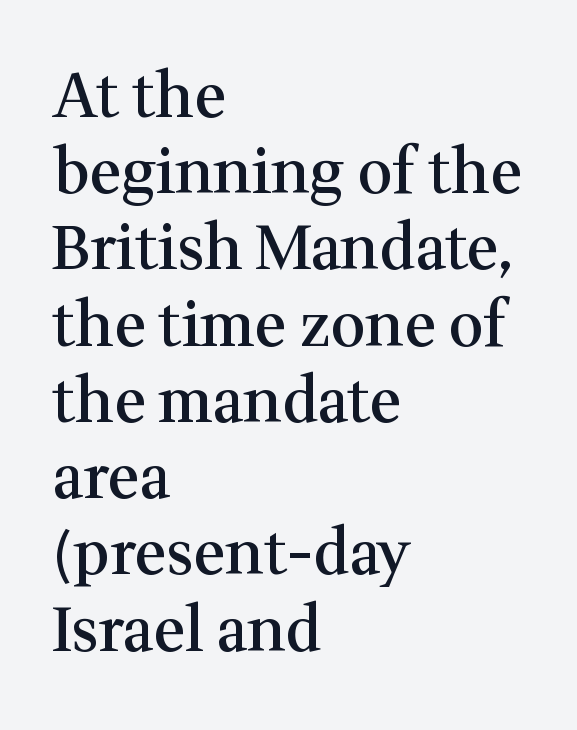
{"serif": "yes", "italic": "no", "bold": "semi", "weight": "semibold", "width": "normal", "stroke_contrast": "medium", "x_height": "medium", "monospaced": "no", "underline": "no", "align": "left", "line_spacing": "normal", "line_spacing_ratio": 1.25, "letter_spacing": "normal", "letter_spacing_em": 0.0, "glyph_px": 61}
